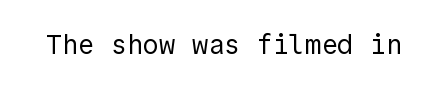
Has an underline been added? It has not. The type is set solid horizontally, with unmodified tracking. The characters are drawn with everyday or finer stroke widths. Every character sits straight up, as roman type does.
